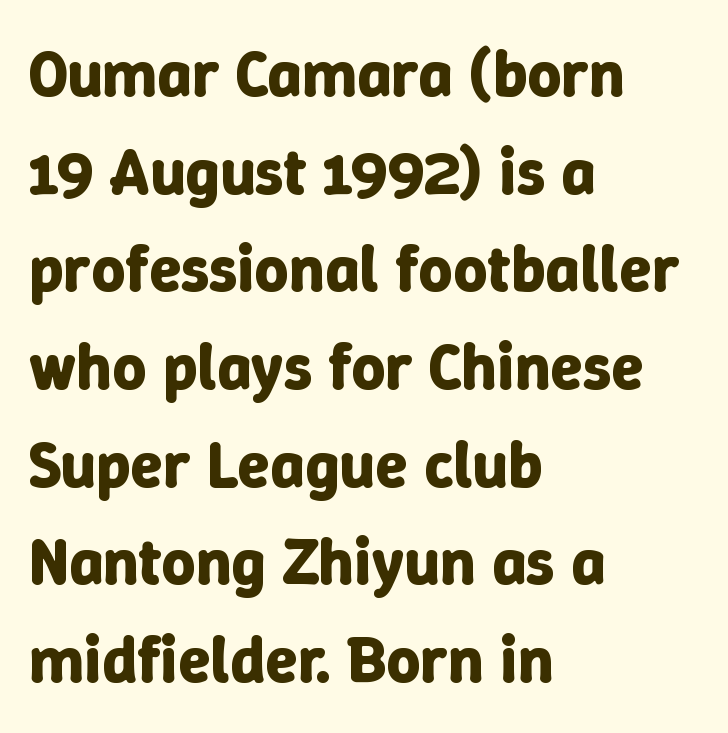
Characters follow at the spacing the type designer built in. Proportional: the letters do not fall into vertical columns. Posture: vertical. Each new line begins a customary step beneath the previous one.
